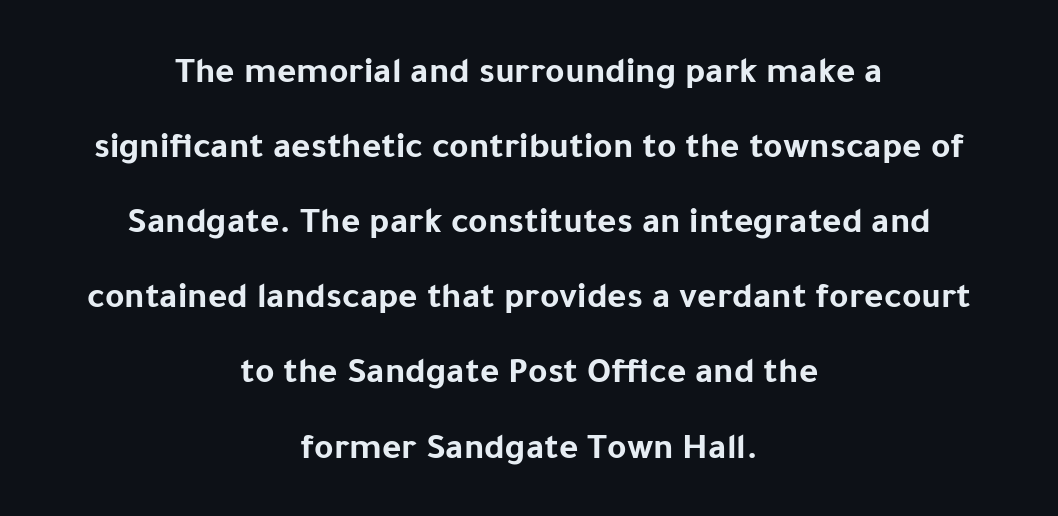
{"serif": "no", "italic": "no", "bold": "yes", "weight": "bold", "width": "normal", "stroke_contrast": "low", "x_height": "medium", "monospaced": "no", "underline": "no", "align": "center", "line_spacing": "loose", "line_spacing_ratio": 2.03, "letter_spacing": "normal", "letter_spacing_em": 0.0, "glyph_px": 37}
